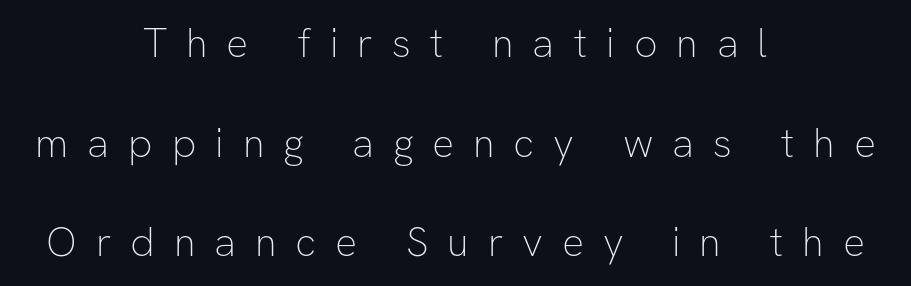
Q: Is the text bold? A: No.
Q: Is the text italic (slanted)? A: No, it is upright.
Q: Is the typeface a serif or a sans-serif typeface? A: Sans-serif.
Q: Is the text underlined? A: No.
Q: How is the paragraph aligned? A: Centered.
Q: Is the spacing between letters normal or unusually wide? A: Unusually wide.
Q: Is the spacing between lines tight, normal or loose? A: Loose.
Q: Width (condensed, normal, or wide)? A: Normal.
Q: Stroke contrast? A: Low.
Q: x-height? A: Medium.
Q: Monospaced? A: No.
